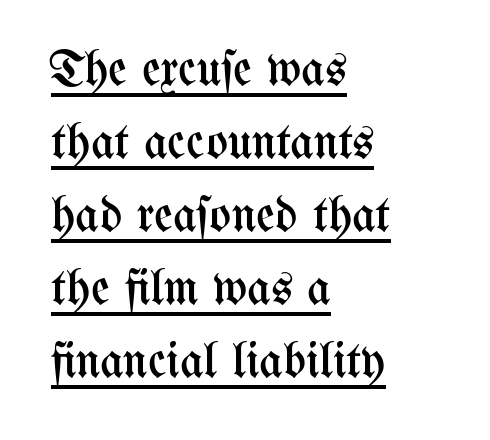
The font's upright variant was chosen for this text. There is no visible air inserted between adjacent glyphs. Emphasis is given by a line drawn under the lettering. How would I describe the line gaps? Plain and ordinary.
